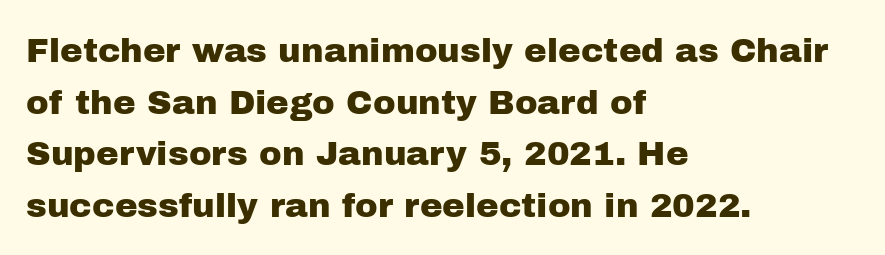
The image shows 34 px sans-serif type, upright; set left-aligned, normal line spacing (1.52x), normal letter spacing, not underlined; low stroke contrast and a medium x-height.
